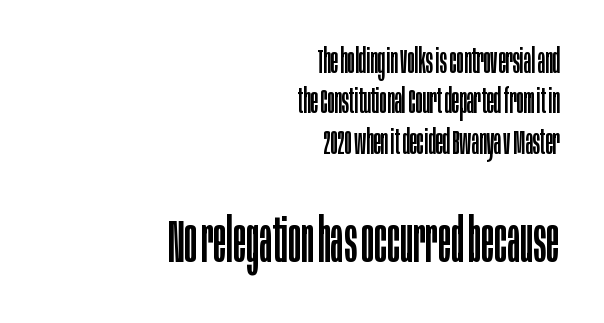
Observe the absence of serifs on each vertical stroke in this sample. If you drew a line through each stem, it would be perfectly vertical. Two sizes are in play, and the larger belongs to the second block. Heft: none added — not bold. The horizontal fit of the characters is conventional and even.
